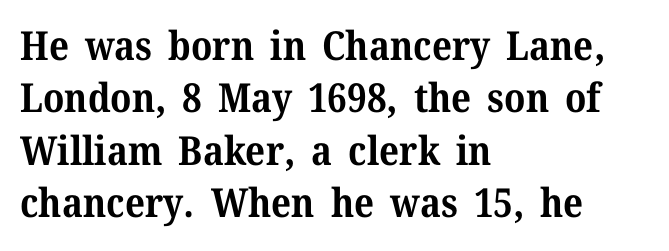
Vertically, the passage feels balanced, rows spaced as you'd expect. The rendering shows small feet on the letterforms — a serif design. This sample uses plain, unmodified letter spacing. Heavy-handed strokes throughout: this text is bold. Proportional: the letters do not fall into vertical columns.
